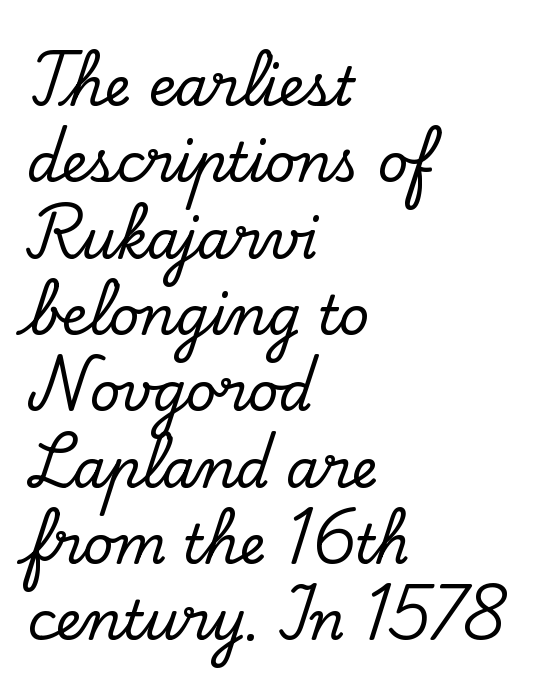
Q: Is the text italic (slanted)? A: Yes.
Q: Is the typeface a serif or a sans-serif typeface? A: Serif.
Q: Is the text underlined? A: No.
Q: How is the paragraph aligned? A: Left-aligned.
Q: Is the spacing between letters normal or unusually wide? A: Normal.
Q: Is the spacing between lines tight, normal or loose? A: Normal.
Q: Width (condensed, normal, or wide)? A: Normal.
Q: Stroke contrast? A: Low.
Q: x-height? A: Small.
Q: Monospaced? A: No.
